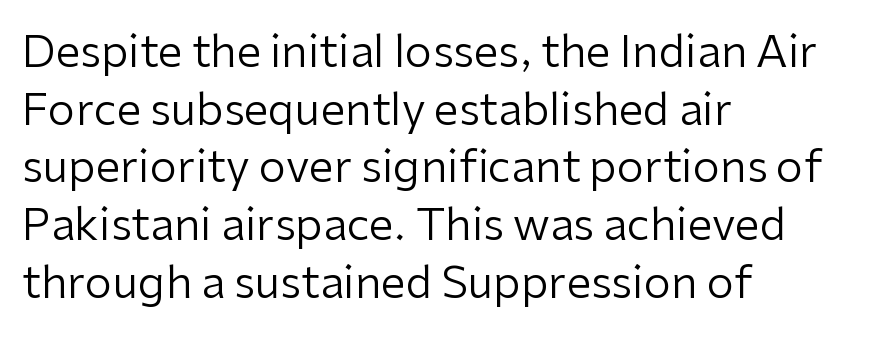
The image shows 44 px regular-weight sans-serif type, upright; set left-aligned, normal line spacing (1.31x), normal letter spacing, not underlined; low stroke contrast and a medium x-height.
